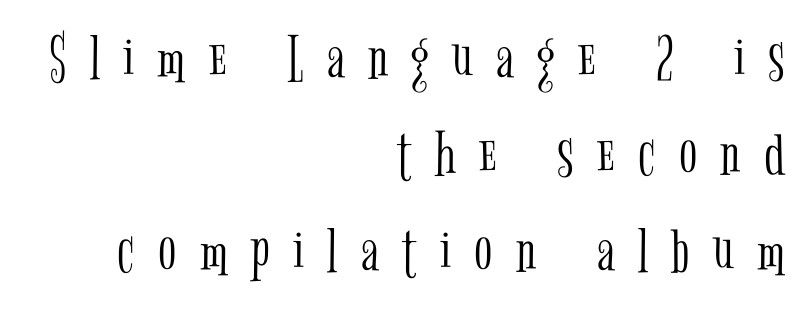
Interline gaps are of average width in this sample. Old-style or modern, the face here clearly has serifs. This rendering widens character spacing well past its baseline value. Note the varied advance widths — an 'i' is clearly narrower than an 'm'. Type without underlining.
